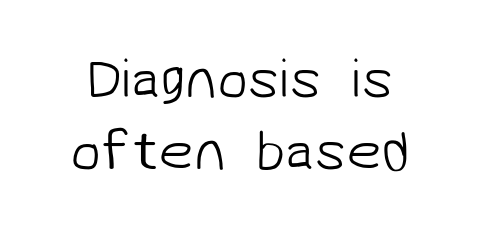
{"serif": "no", "bold": "no", "weight": "light", "width": "normal", "stroke_contrast": "low", "x_height": "medium", "monospaced": "no", "underline": "no", "line_spacing": "normal", "line_spacing_ratio": 1.28, "letter_spacing": "normal", "letter_spacing_em": 0.0, "glyph_px": 56}
